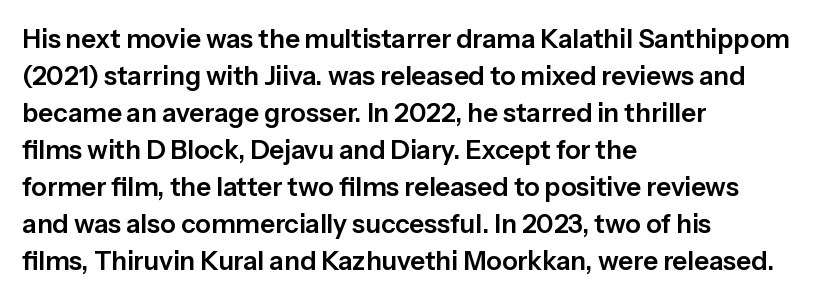
{"italic": "no", "underline": "no", "align": "left", "line_spacing": "normal", "line_spacing_ratio": 1.42, "letter_spacing": "normal", "letter_spacing_em": 0.0, "glyph_px": 26}
